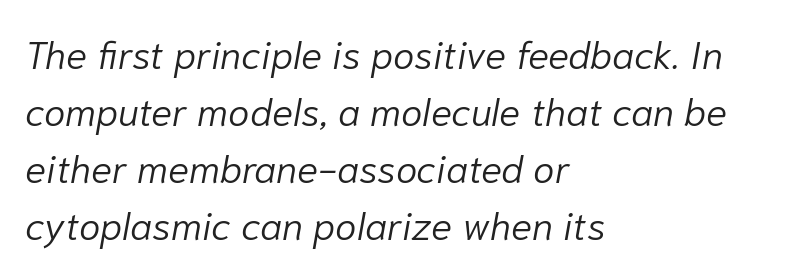
{"italic": "yes", "lean": "right", "slant_degrees": 10, "bold": "no", "weight": "light", "width": "normal", "stroke_contrast": "low", "x_height": "medium", "monospaced": "no", "underline": "no", "align": "left", "line_spacing": "normal", "line_spacing_ratio": 1.46, "letter_spacing": "normal", "letter_spacing_em": 0.0, "glyph_px": 39}
